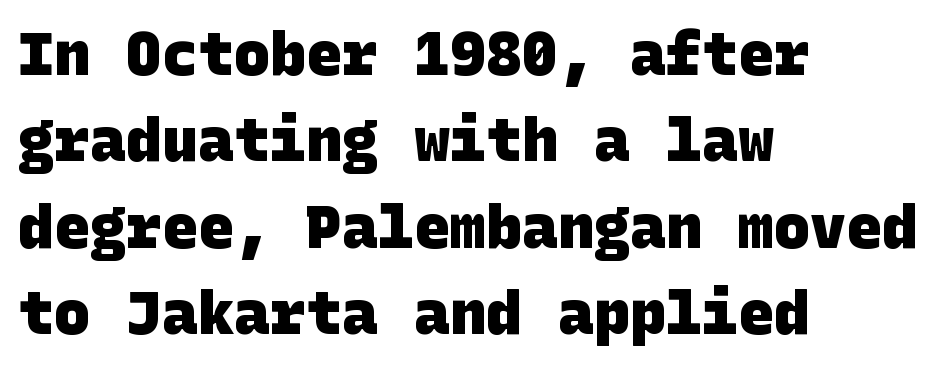
The image shows 60 px heavy sans-serif type; set left-aligned, normal line spacing (1.44x), normal letter spacing, not underlined; low stroke contrast and a large x-height.
